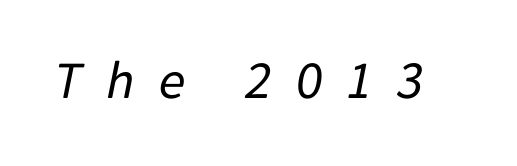
The image shows 55 px regular-weight type, italic (leaning right); set unusually wide letter spacing (+0.44 em), not underlined; low stroke contrast and a medium x-height.
